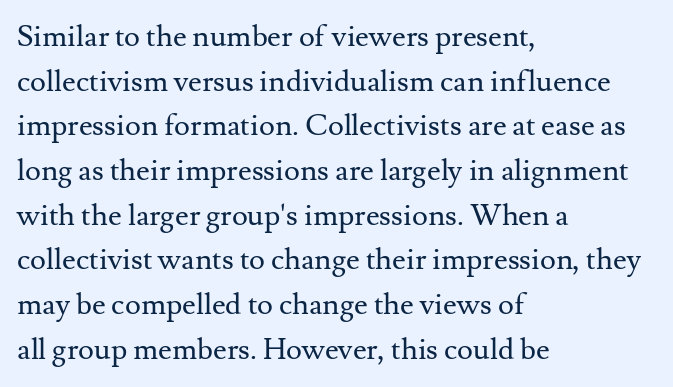
These lines stack with their left ends in a neat column. The axis of the letterforms is exactly vertical. In terms of letterspacing, this is plain default setting. Compared with typical paragraphs, the rows here are spaced about the same.
